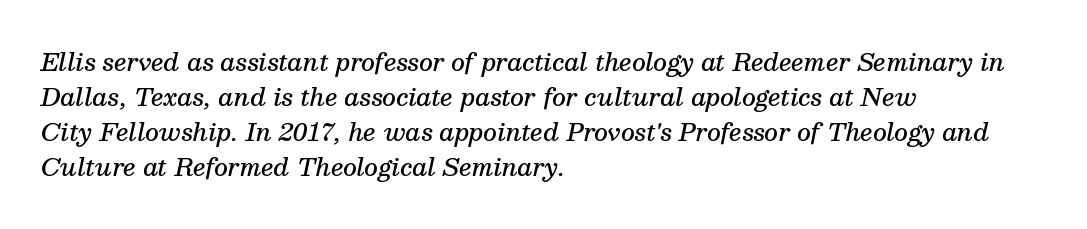
{"italic": "yes", "lean": "right", "slant_degrees": 13, "bold": "semi", "underline": "no", "align": "left", "line_spacing": "normal", "line_spacing_ratio": 1.46, "letter_spacing": "normal", "letter_spacing_em": 0.0, "glyph_px": 24}
